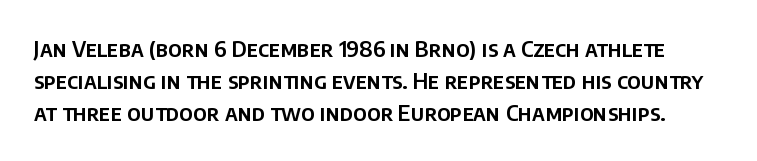
The image shows 22 px text type, upright; set normal line spacing (1.46x), normal letter spacing, not underlined.
